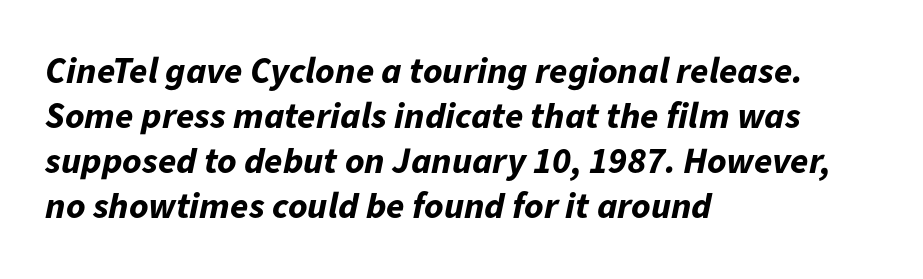
The image shows 37 px bold type, italic (leaning right); set left-aligned, line spacing 1.22x, normal letter spacing, not underlined; low stroke contrast and a medium x-height.
